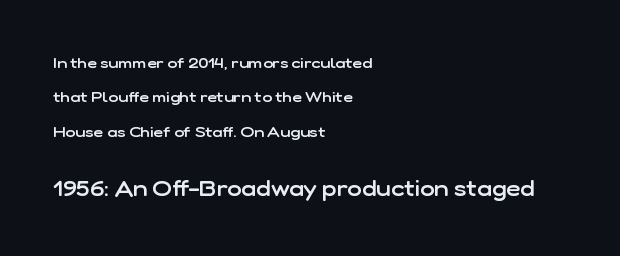
The image shows 22 px text type, upright; set left-aligned, loose line spacing (2.3x), normal letter spacing, not underlined; the second (bottom) block is 1.47x larger.
